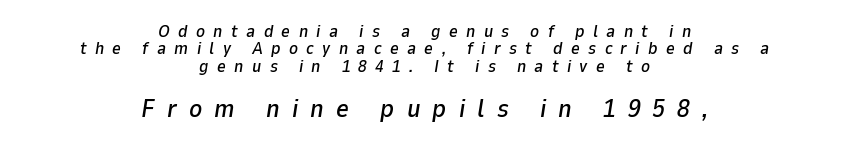
Q: Is the text italic (slanted)? A: Yes, it leans right by about 9 degrees.
Q: Is the text underlined? A: No.
Q: How is the paragraph aligned? A: Centered.
Q: Is the spacing between letters normal or unusually wide? A: Unusually wide.
Q: Is the spacing between lines tight, normal or loose? A: Tight.
Q: Which block of text is set in a larger size, the first (top) or the second (bottom)? A: The second (bottom) one.
